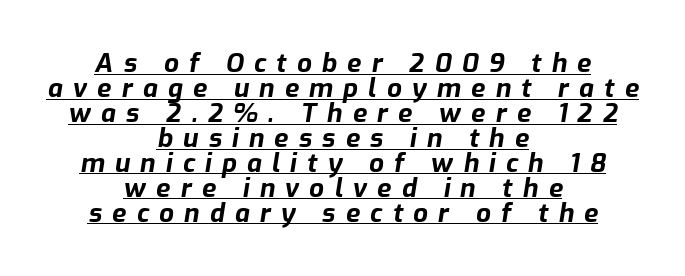
Every character sits at an angle, as italics do. Does the weight exceed regular? Yes, all the way to bold. The string is rendered with underlining switched on. Alignment: centered.
